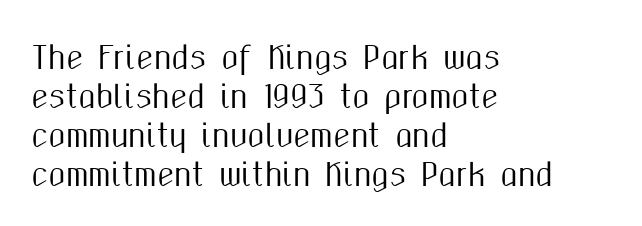
The image shows 31 px condensed sans-serif type, upright; set left-aligned, normal line spacing (1.26x), normal letter spacing, not underlined; medium stroke contrast and a medium x-height.
